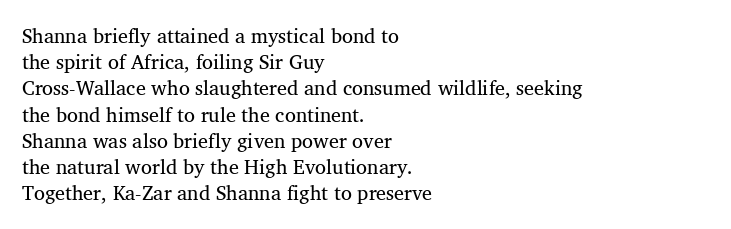
{"bold": "no", "underline": "no", "align": "left", "line_spacing": "normal", "line_spacing_ratio": 1.31, "letter_spacing": "normal", "letter_spacing_em": 0.0, "glyph_px": 20}
